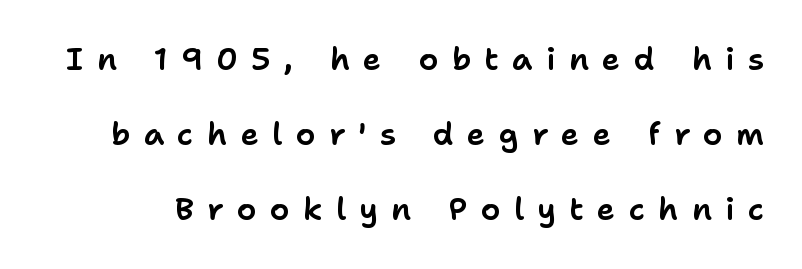
The image shows 31 px sans-serif type, upright; set loose line spacing (2.42x), unusually wide letter spacing (+0.43 em), not underlined; low stroke contrast and a medium x-height.
